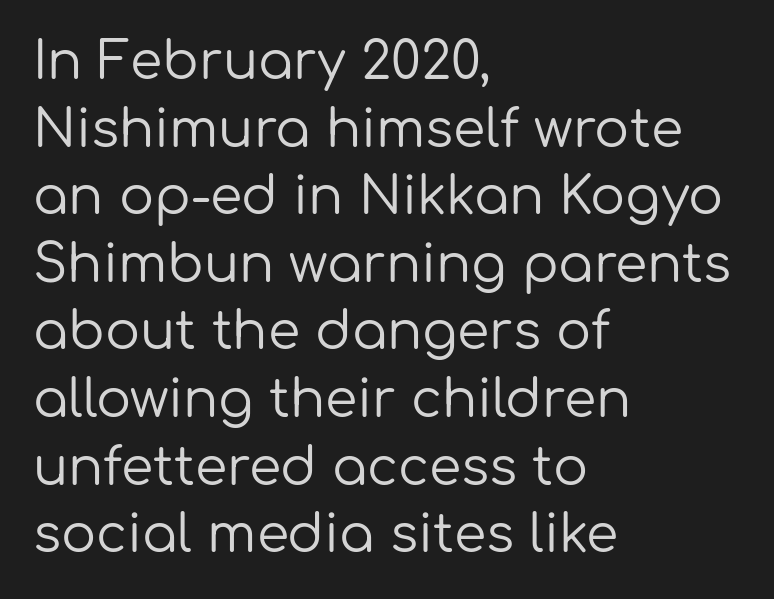
{"serif": "no", "italic": "no", "bold": "no", "weight": "regular", "width": "normal", "stroke_contrast": "low", "x_height": "medium", "monospaced": "no", "underline": "no", "align": "left", "line_spacing": "normal", "line_spacing_ratio": 1.3, "letter_spacing": "normal", "letter_spacing_em": 0.0, "glyph_px": 52}
